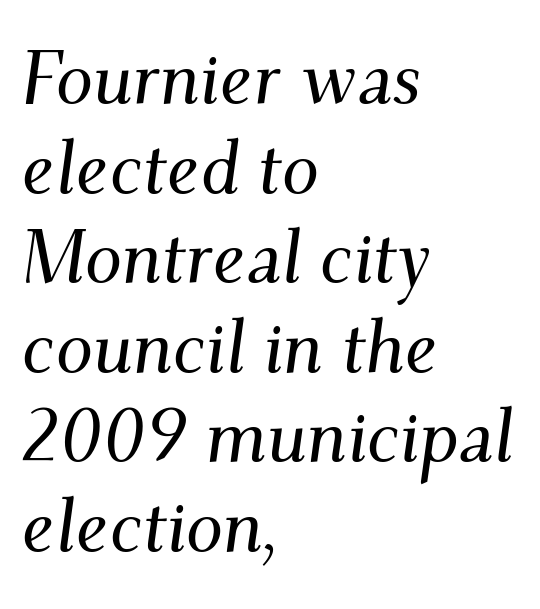
The image shows 74 px serif type, italic (leaning right); set left-aligned, line spacing 1.21x, normal letter spacing, not underlined; medium stroke contrast and a small x-height.
